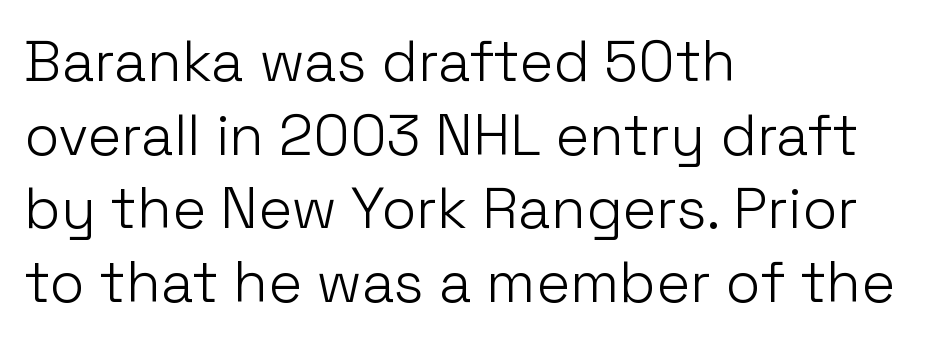
The image shows 57 px light sans-serif type, upright; set left-aligned, normal line spacing (1.29x), normal letter spacing, not underlined; low stroke contrast and a medium x-height.
